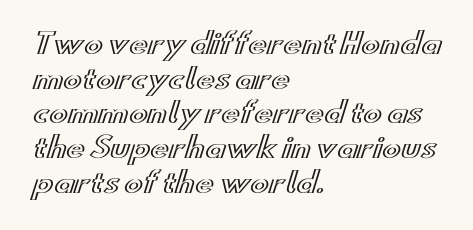
{"width": "wide", "x_height": "small", "monospaced": "no", "underline": "no", "align": "left", "line_spacing_ratio": 1.24, "letter_spacing": "normal", "letter_spacing_em": 0.0, "glyph_px": 28}
